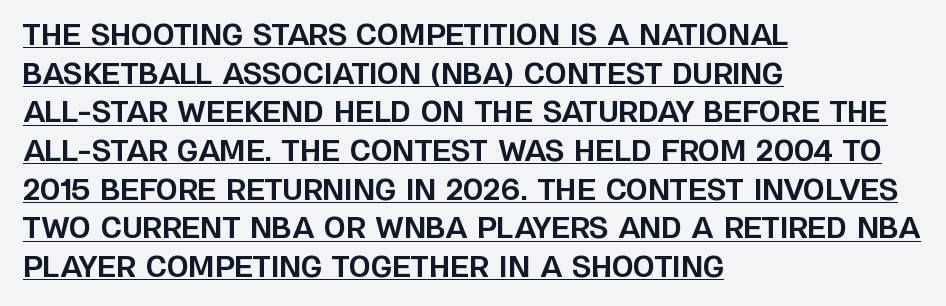
Font category for this specimen: sans-serif. Horizontal alignment here is leftward, the default for most running prose. Notice how a bar underscores the lettering throughout. You'd pick this weight for a headline — it's a proper bold.
